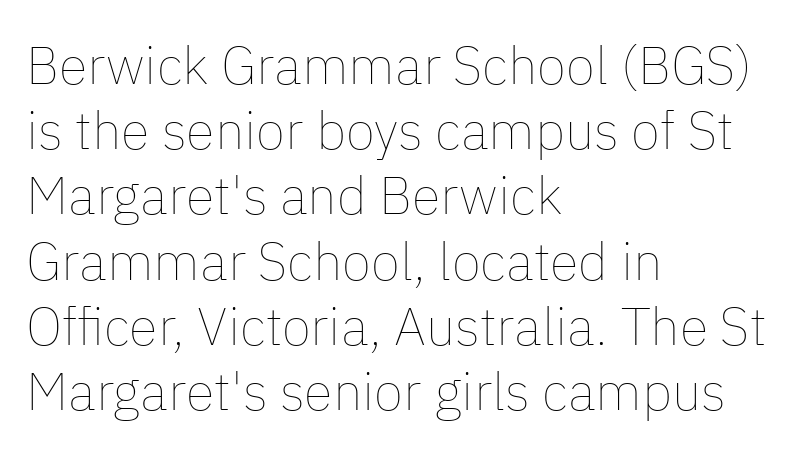
The string is rendered with underlining switched off. This is the regular roman posture of the typeface. This rendering uses left alignment, leaving the right contour irregular. Spacing verdict: proportional, widths tailored to each character. Characters follow at the spacing the type designer built in.
